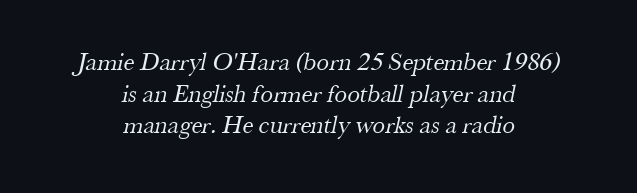
The image shows 25 px text type; set centered, normal line spacing (1.27x), normal letter spacing, not underlined.
